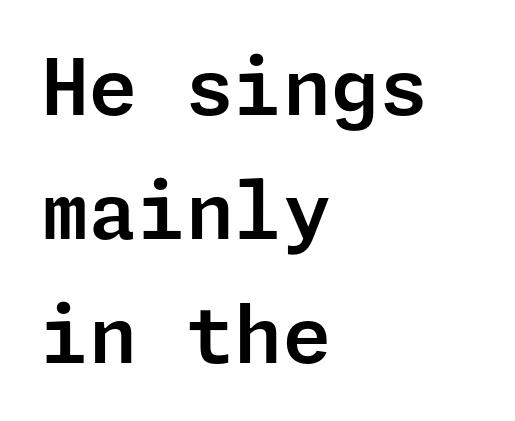
The image shows 78 px sans-serif type, upright; set left-aligned, normal line spacing (1.59x), normal letter spacing, not underlined; low stroke contrast and a medium x-height.
